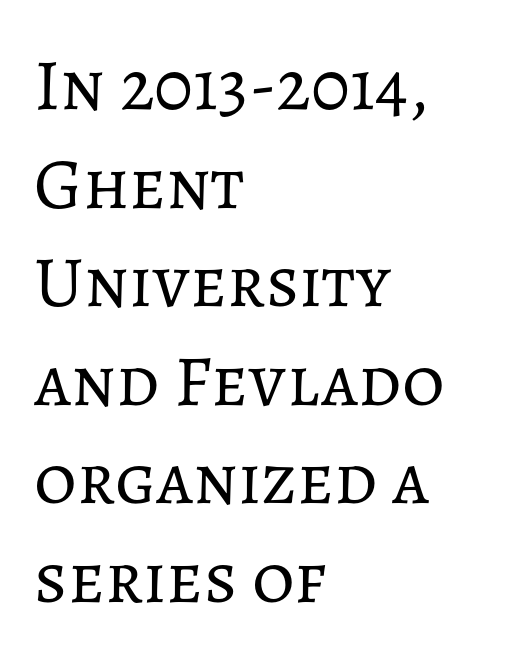
{"italic": "no", "bold": "no", "weight": "regular", "width": "normal", "stroke_contrast": "low", "x_height": "medium", "monospaced": "no", "underline": "no", "align": "left", "line_spacing": "normal", "line_spacing_ratio": 1.35, "letter_spacing": "normal", "letter_spacing_em": 0.0, "glyph_px": 73}
